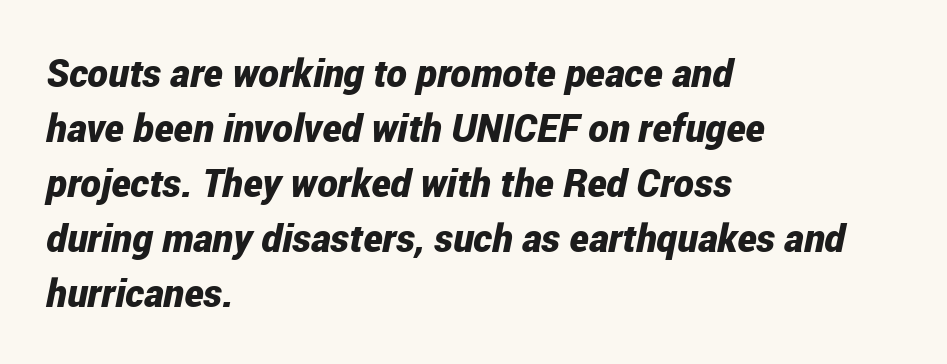
Q: Is the text bold? A: Yes.
Q: Is the text italic (slanted)? A: Yes, it leans right by about 12 degrees.
Q: Is the text underlined? A: No.
Q: How is the paragraph aligned? A: Left-aligned.
Q: Is the spacing between letters normal or unusually wide? A: Normal.
Q: Is the spacing between lines tight, normal or loose? A: Normal.
Q: Width (condensed, normal, or wide)? A: Condensed.
Q: Stroke contrast? A: Low.
Q: x-height? A: Medium.
Q: Monospaced? A: No.
